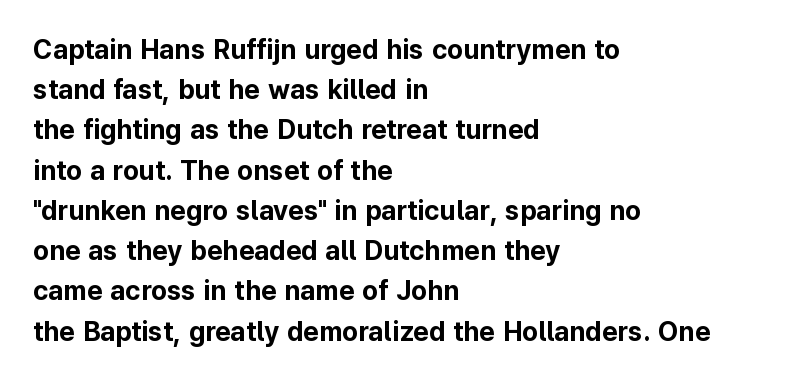
The image shows 27 px bold type, upright; set left-aligned, normal line spacing (1.49x), normal letter spacing, not underlined.
